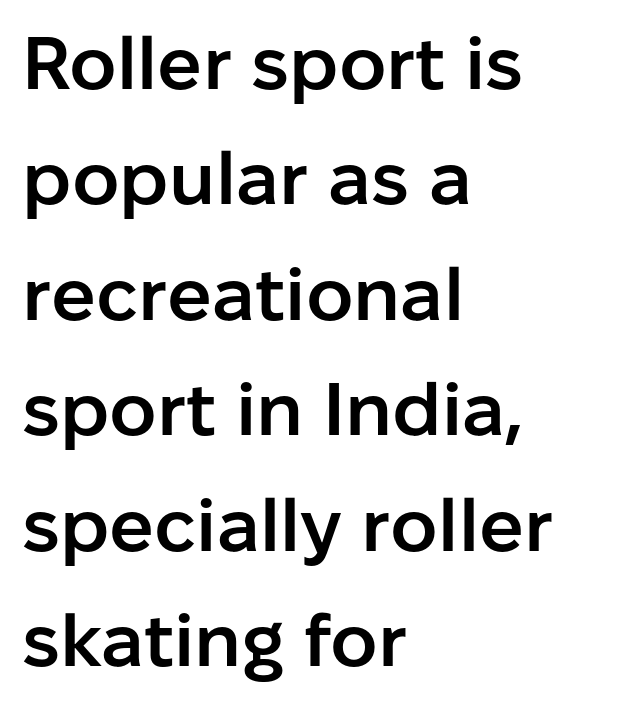
Q: Is the text bold? A: Semi-bold.
Q: Is the text italic (slanted)? A: No, it is upright.
Q: Is the typeface a serif or a sans-serif typeface? A: Sans-serif.
Q: Is the text underlined? A: No.
Q: How is the paragraph aligned? A: Left-aligned.
Q: Is the spacing between letters normal or unusually wide? A: Normal.
Q: Is the spacing between lines tight, normal or loose? A: Normal.
Q: Width (condensed, normal, or wide)? A: Normal.
Q: Stroke contrast? A: Low.
Q: x-height? A: Medium.
Q: Monospaced? A: No.
